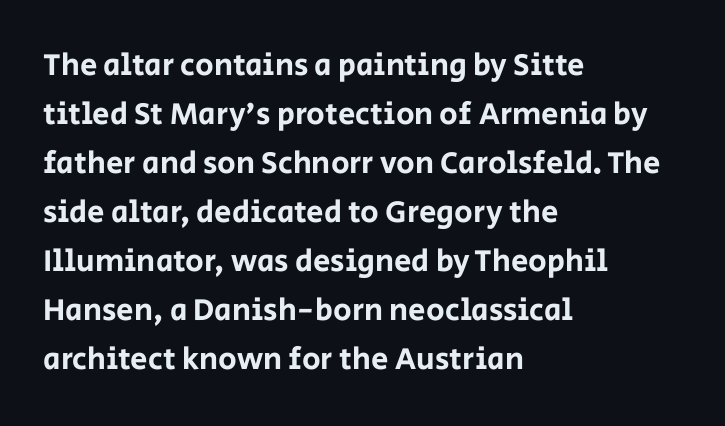
Is this a sans? Yes — the strokes have no serifs. Words appear dense and cohesive because spacing is normal. When letters stand straight like this, we call the style roman or upright. Normally led — the rows are evenly, conventionally spaced. Left-aligned paragraph, ragged on the right. The rendering uses natural spacing where letterforms have individual widths.
